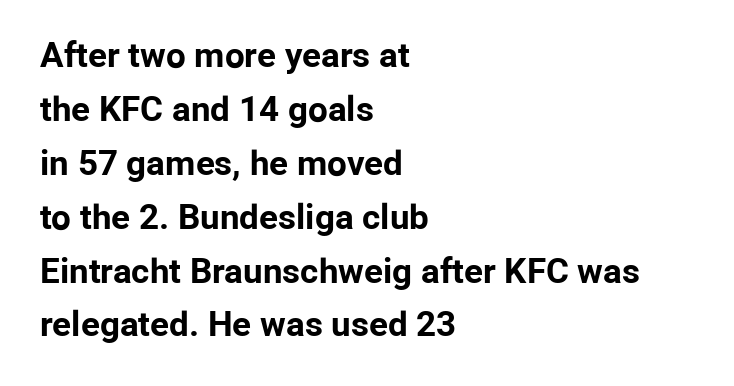
If you drew a line through each stem, it would be perfectly vertical. Character widths vary here, with narrow letters taking less room than wide ones. Students, this is bold: see how much ink each stroke carries. Line starts are locked; line ends wander. The baseline area is clear.
